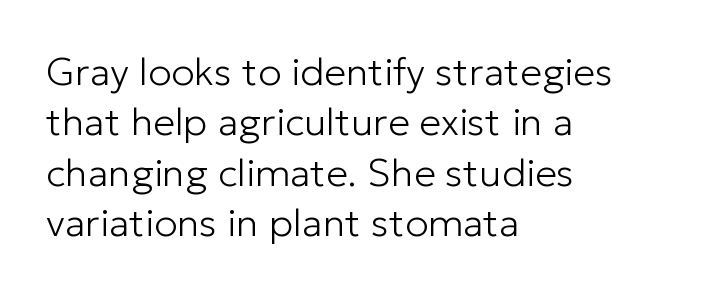
Q: Is the text bold? A: No.
Q: Is the text italic (slanted)? A: No, it is upright.
Q: Is the typeface a serif or a sans-serif typeface? A: Sans-serif.
Q: Is the text underlined? A: No.
Q: How is the paragraph aligned? A: Left-aligned.
Q: Is the spacing between letters normal or unusually wide? A: Normal.
Q: Is the spacing between lines tight, normal or loose? A: Normal.
Q: Width (condensed, normal, or wide)? A: Normal.
Q: Stroke contrast? A: Low.
Q: x-height? A: Medium.
Q: Monospaced? A: No.
